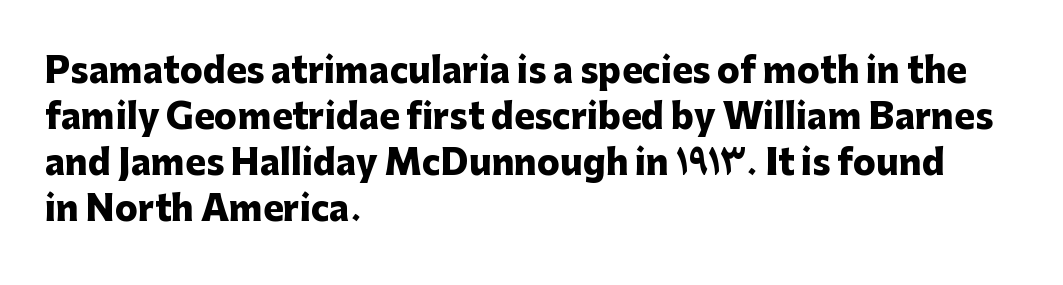
The image shows 34 px heavy sans-serif type, upright; set left-aligned, normal line spacing (1.35x), normal letter spacing, not underlined; low stroke contrast and a medium x-height.
